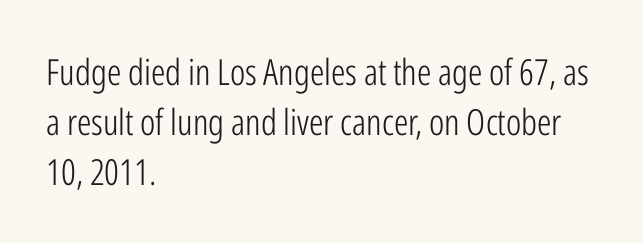
The strokes carry an ordinary text weight at most. The lines sit at an ordinary, default distance from one another. The letters advance in unequal steps, a hallmark of proportional type. The text was rendered using a sans face with plain stroke endings. Nobody touched the tracking dial on this one. Any mark beneath the type? The region is blank.
